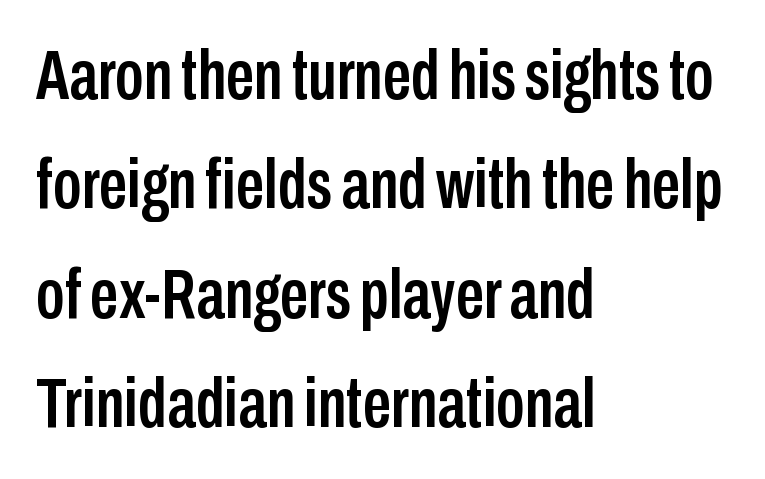
Q: Is the text italic (slanted)? A: No, it is upright.
Q: Is the typeface a serif or a sans-serif typeface? A: Sans-serif.
Q: Is the text underlined? A: No.
Q: How is the paragraph aligned? A: Left-aligned.
Q: Is the spacing between letters normal or unusually wide? A: Normal.
Q: Is the spacing between lines tight, normal or loose? A: Normal.
Q: Width (condensed, normal, or wide)? A: Condensed.
Q: Stroke contrast? A: Low.
Q: x-height? A: Medium.
Q: Monospaced? A: No.
